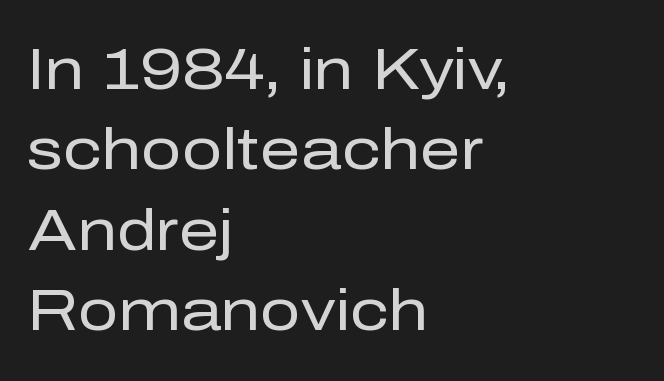
{"serif": "no", "italic": "no", "bold": "no", "weight": "regular", "width": "normal", "stroke_contrast": "low", "x_height": "medium", "monospaced": "no", "underline": "no", "align": "left", "line_spacing": "normal", "line_spacing_ratio": 1.41, "letter_spacing": "normal", "letter_spacing_em": 0.0, "glyph_px": 57}
